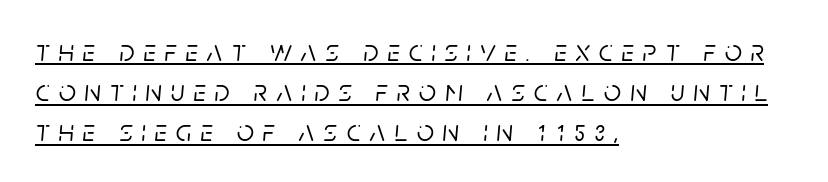
Q: Is the text italic (slanted)? A: Yes, it leans right by about 5 degrees.
Q: Is the text underlined? A: Yes.
Q: How is the paragraph aligned? A: Left-aligned.
Q: Is the spacing between letters normal or unusually wide? A: Unusually wide.
Q: Is the spacing between lines tight, normal or loose? A: Normal.
Q: Width (condensed, normal, or wide)? A: Normal.
Q: Stroke contrast? A: Low.
Q: x-height? A: Large.
Q: Monospaced? A: No.
